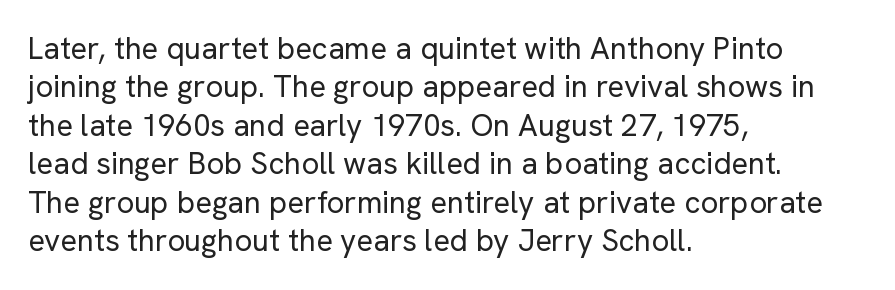
Q: Is the text bold? A: No.
Q: Is the text italic (slanted)? A: No, it is upright.
Q: Is the typeface a serif or a sans-serif typeface? A: Sans-serif.
Q: Is the text underlined? A: No.
Q: How is the paragraph aligned? A: Left-aligned.
Q: Is the spacing between letters normal or unusually wide? A: Normal.
Q: Width (condensed, normal, or wide)? A: Normal.
Q: Stroke contrast? A: Low.
Q: x-height? A: Medium.
Q: Monospaced? A: No.
